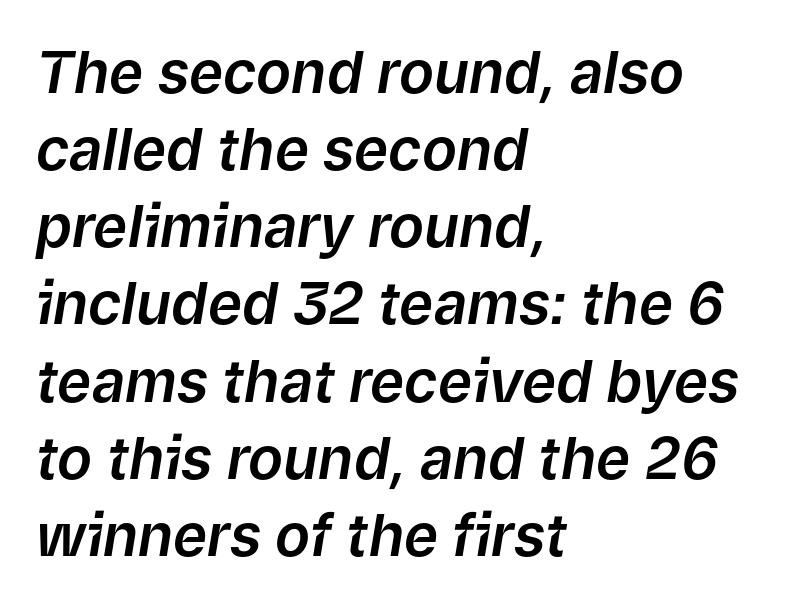
Q: Is the text italic (slanted)? A: Yes, it leans right by about 9 degrees.
Q: Is the text underlined? A: No.
Q: How is the paragraph aligned? A: Left-aligned.
Q: Is the spacing between letters normal or unusually wide? A: Normal.
Q: Is the spacing between lines tight, normal or loose? A: Normal.
Q: Width (condensed, normal, or wide)? A: Normal.
Q: Stroke contrast? A: Low.
Q: x-height? A: Medium.
Q: Monospaced? A: No.
